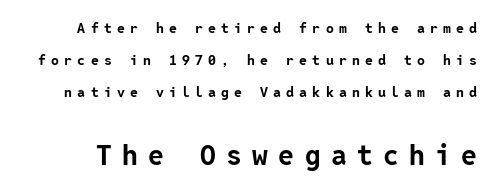
Q: Is the text bold? A: Yes.
Q: Is the text italic (slanted)? A: No, it is upright.
Q: Is the typeface a serif or a sans-serif typeface? A: Sans-serif.
Q: Is the text underlined? A: No.
Q: Is the spacing between letters normal or unusually wide? A: Unusually wide.
Q: Is the spacing between lines tight, normal or loose? A: Loose.
Q: Which block of text is set in a larger size, the first (top) or the second (bottom)? A: The second (bottom) one.
Q: Width (condensed, normal, or wide)? A: Normal.
Q: Stroke contrast? A: Low.
Q: x-height? A: Medium.
